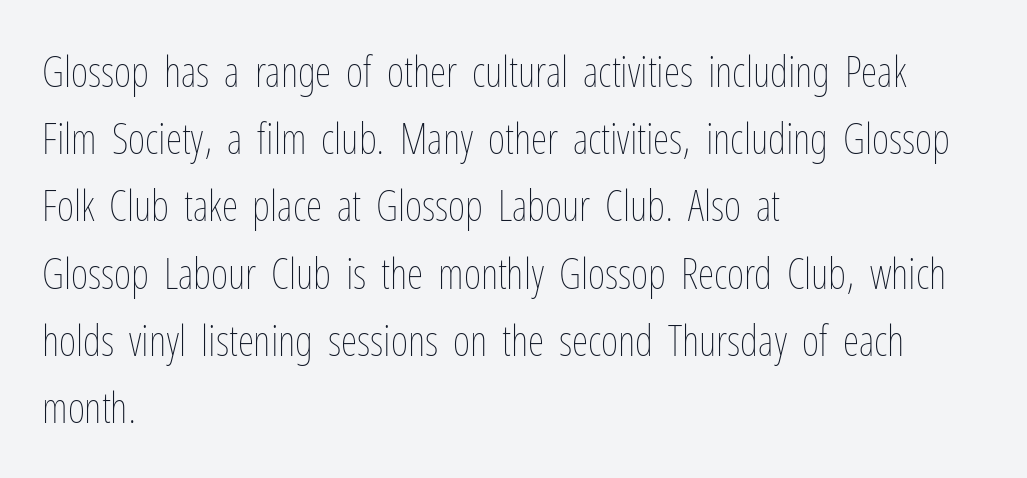
The image shows 42 px thin, condensed type, upright; set left-aligned, normal line spacing (1.6x), normal letter spacing, not underlined; low stroke contrast and a medium x-height.
